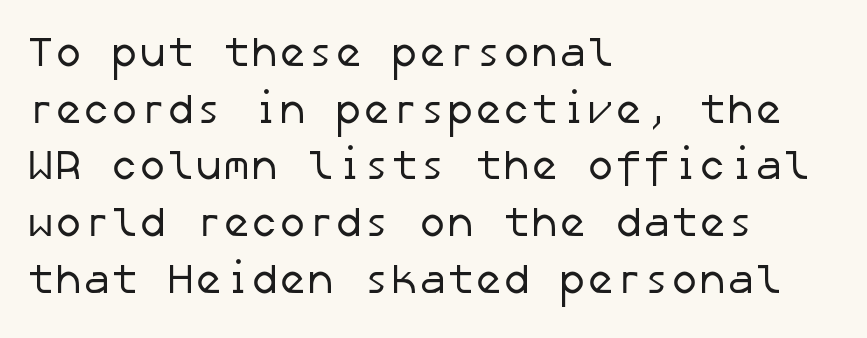
This block has exactly the height ordinary leading produces. Stroke thickness stays within the range of a standard reading face or lighter. One-word summary of the alignment: left. Font category for this specimen: sans-serif. Just letters on the line, the space beneath them empty. You could call the tracking neutral — neither tight nor loose.
